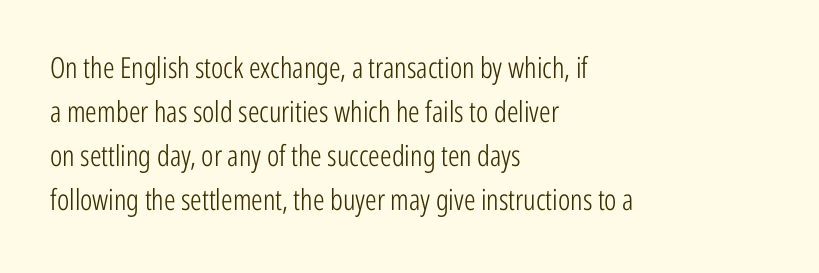
Q: Is the text bold? A: No.
Q: Is the text italic (slanted)? A: No, it is upright.
Q: Is the typeface a serif or a sans-serif typeface? A: Sans-serif.
Q: Is the text underlined? A: No.
Q: How is the paragraph aligned? A: Left-aligned.
Q: Is the spacing between letters normal or unusually wide? A: Normal.
Q: Is the spacing between lines tight, normal or loose? A: Normal.
Q: Width (condensed, normal, or wide)? A: Condensed.
Q: Stroke contrast? A: Low.
Q: x-height? A: Medium.
Q: Monospaced? A: No.
